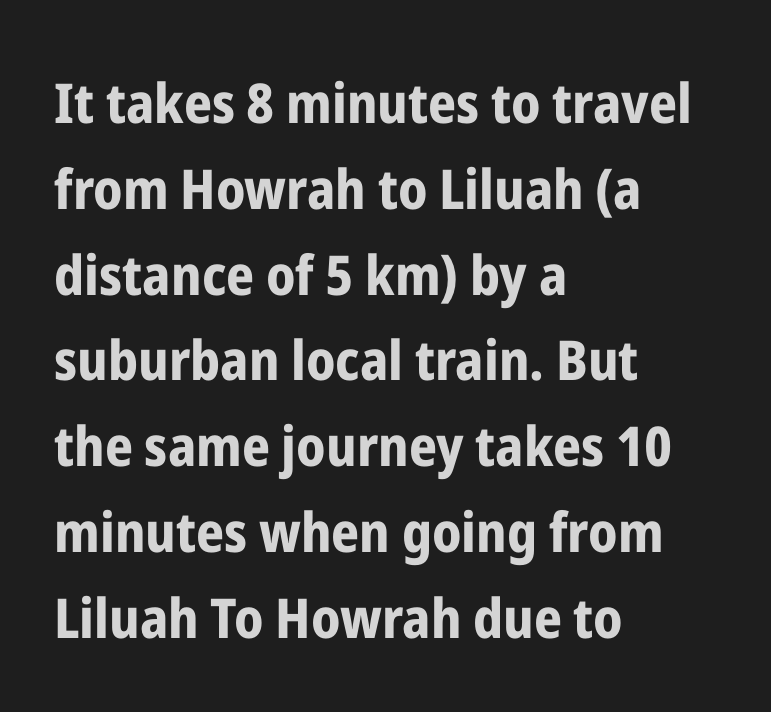
Bold? Absolutely — the strokes are thick and heavy. I'd call this a sans setting — the letters go barefoot. The glyphs are unaccompanied by any horizontal stroke below them. Tall strokes in this sample are plumb rather than angled.
